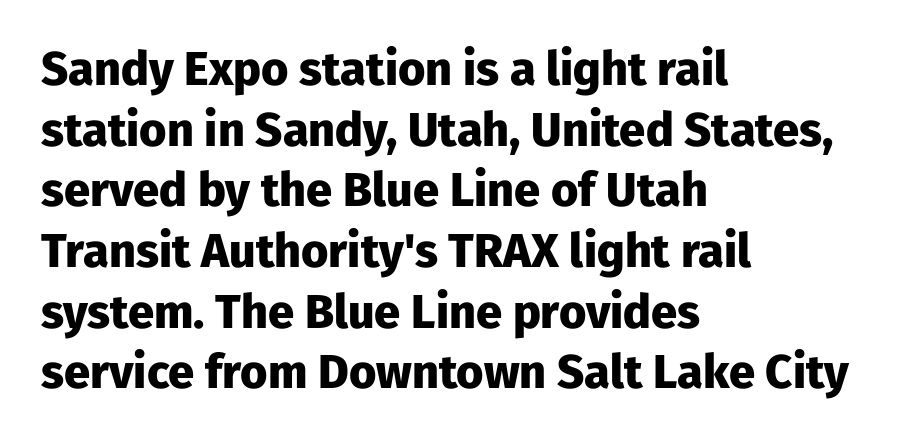
You could call the tracking neutral — neither tight nor loose. The lines are quadded left. Examine the stroke ends and you'll find no serifs. In terms of posture, this sample is upright.
